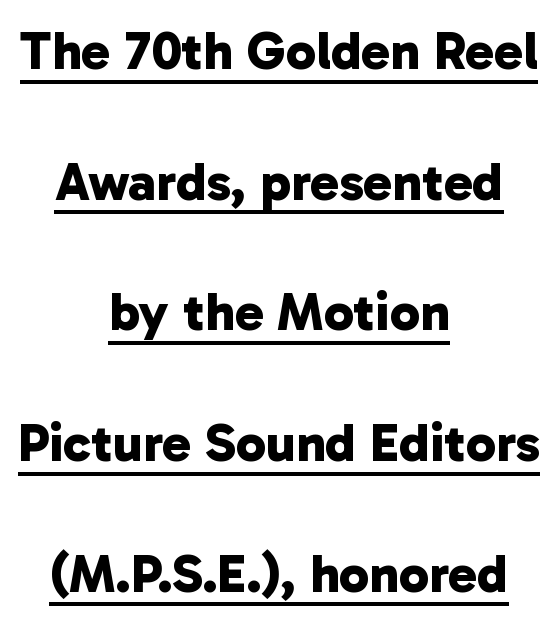
The image shows 54 px bold sans-serif type; set centered, loose line spacing (2.42x), normal letter spacing, underlined; low stroke contrast and a medium x-height.
